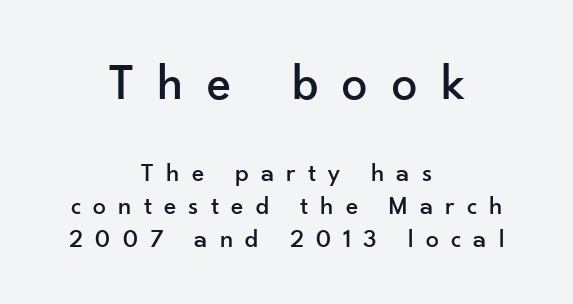
{"serif": "no", "italic": "no", "width": "normal", "stroke_contrast": "low", "x_height": "small", "monospaced": "no", "underline": "no", "align": "center", "line_spacing": "normal", "line_spacing_ratio": 1.26, "letter_spacing": "wide", "letter_spacing_em": 0.47, "larger_block": "first", "size_ratio": 1.96, "glyph_px": 51}
